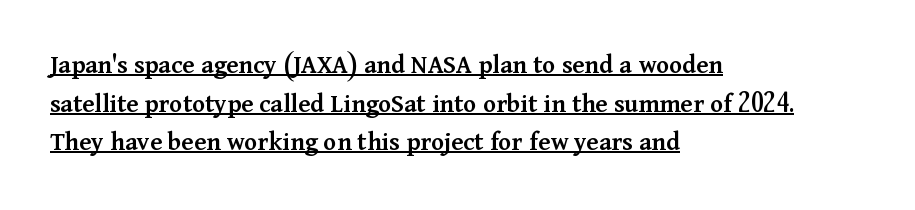
A typesetter would call this leading conventional body-copy spacing. If you drew a ruler down the left edge, every line would touch it. The rendering keeps characters at their native spacing. The lettering is marked with a stroke running underneath it.
